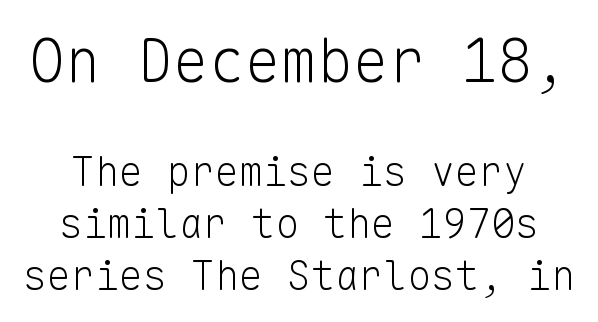
The image shows 60 px light sans-serif type, upright, monospaced; set normal line spacing (1.29x), normal letter spacing, not underlined; the first (top) block is 1.5x larger; low stroke contrast and a medium x-height.
